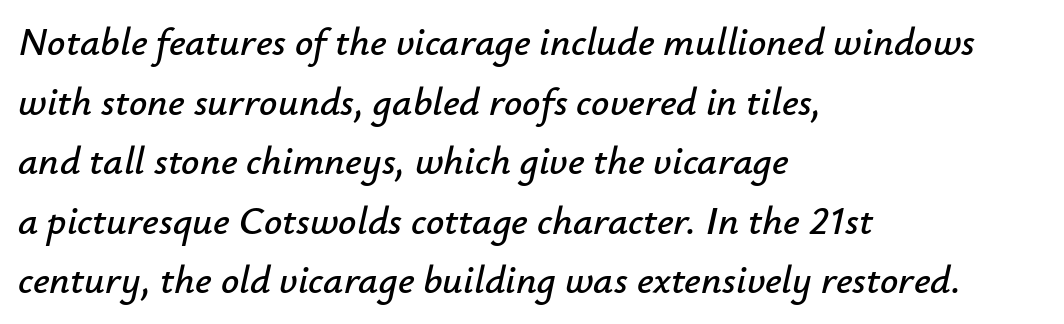
The image shows 40 px text type, italic (leaning right); set left-aligned, normal line spacing (1.49x), normal letter spacing, not underlined; low stroke contrast and a small x-height.
